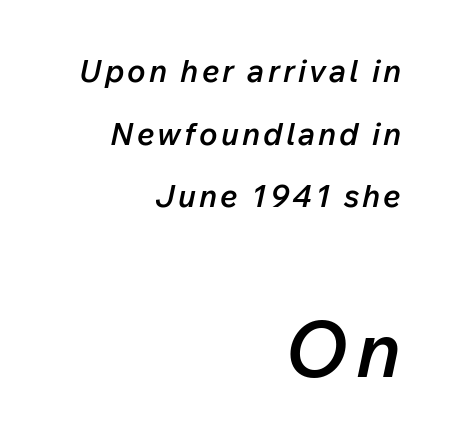
The image shows 77 px semibold type, italic (leaning right); set right-aligned, loose line spacing (2.02x), not underlined; the second (bottom) block is 2.48x larger; low stroke contrast and a medium x-height.
